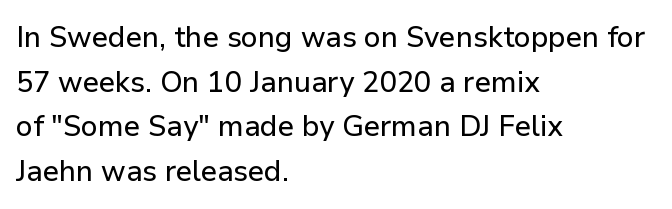
Does the copy run flush right? No — it runs flush left. A typesetter would call this leading conventional body-copy spacing. Lines of text with bare space underneath. The font family rendered here belongs to the sans-serif group. Varying glyph widths throughout — classic text-font behaviour.
